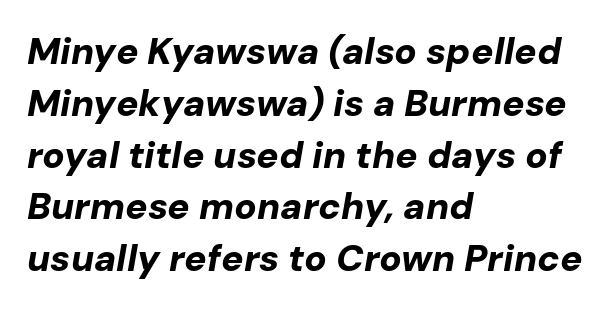
The passage shown is typed in a proportional face where columns would drift. Clear beneath every line of the passage. One-word summary of the alignment: left. Slanted lettering throughout.
